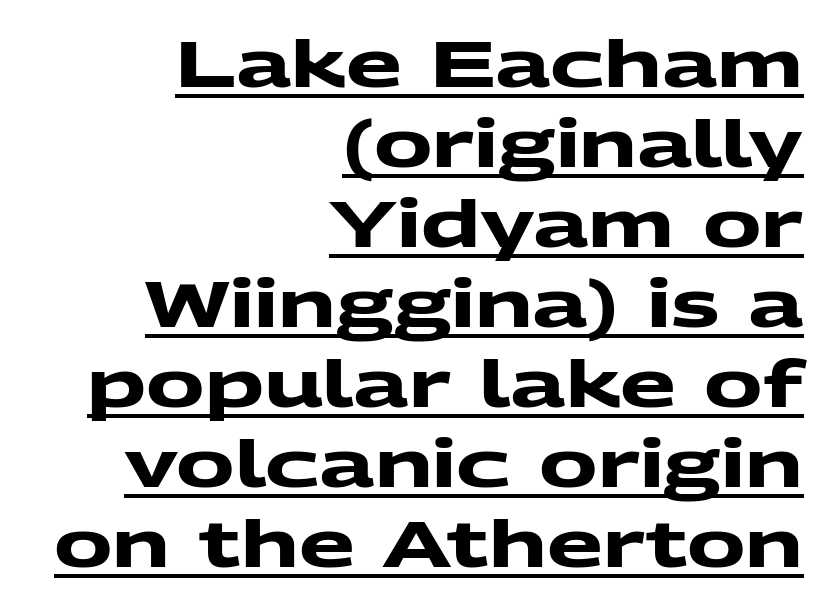
Q: Is the text bold? A: Yes.
Q: Is the typeface a serif or a sans-serif typeface? A: Sans-serif.
Q: Is the text underlined? A: Yes.
Q: How is the paragraph aligned? A: Right-aligned.
Q: Is the spacing between letters normal or unusually wide? A: Normal.
Q: Width (condensed, normal, or wide)? A: Wide.
Q: Stroke contrast? A: Medium.
Q: x-height? A: Medium.
Q: Monospaced? A: No.
